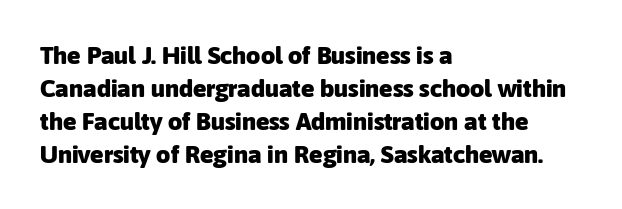
Q: Is the text bold? A: Yes.
Q: Is the text italic (slanted)? A: No, it is upright.
Q: Is the text underlined? A: No.
Q: How is the paragraph aligned? A: Left-aligned.
Q: Is the spacing between letters normal or unusually wide? A: Normal.
Q: Is the spacing between lines tight, normal or loose? A: Normal.
